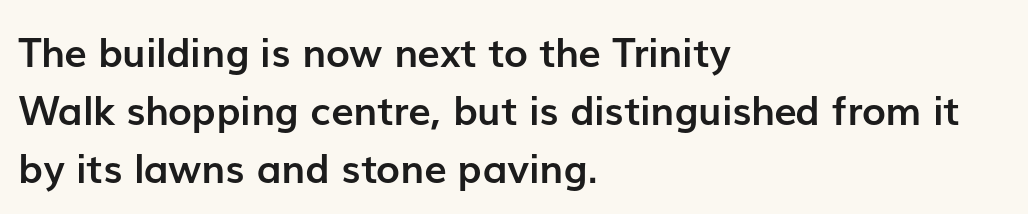
The image shows 40 px semibold sans-serif type, upright; set left-aligned, normal line spacing (1.45x), normal letter spacing, not underlined; low stroke contrast and a medium x-height.
